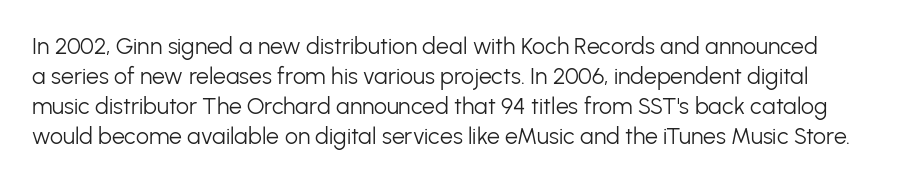
Stems and bowls with no extra thickness — not bold. Vertically, the passage feels balanced, rows spaced as you'd expect. Look at the tracking — it's just the regular setting, nothing added. The words here are not underlined.
